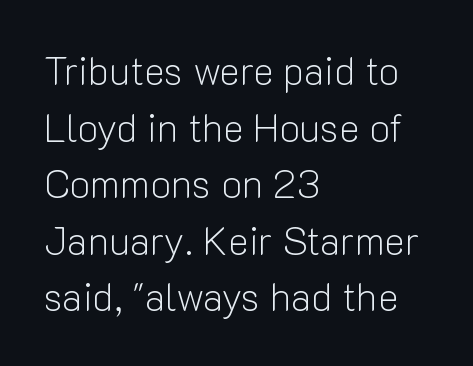
The image shows 39 px light sans-serif type, upright; set left-aligned, normal line spacing (1.45x), normal letter spacing, not underlined; low stroke contrast and a medium x-height.
